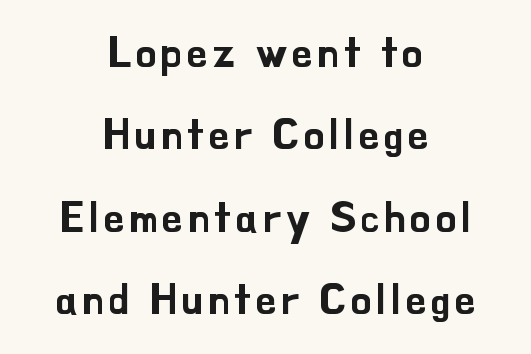
The image shows 41 px sans-serif type, upright; set centered, loose line spacing (2.01x), not underlined; low stroke contrast and a small x-height.
